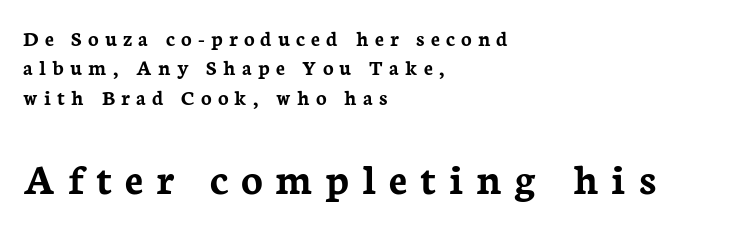
The image shows 45 px semibold serif type, upright; set left-aligned, normal line spacing (1.33x), unusually wide letter spacing (+0.28 em), not underlined; the second (bottom) block is 2.05x larger; low stroke contrast and a medium x-height.
